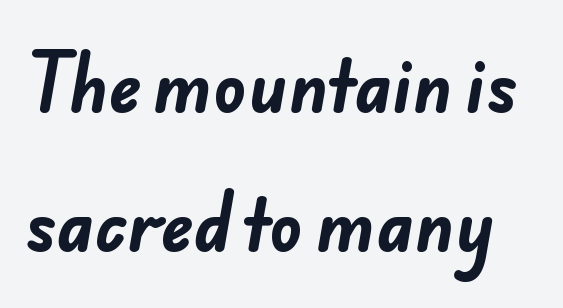
The image shows 68 px bold sans-serif type; set loose line spacing (2.04x), normal letter spacing, not underlined; low stroke contrast and a small x-height.
